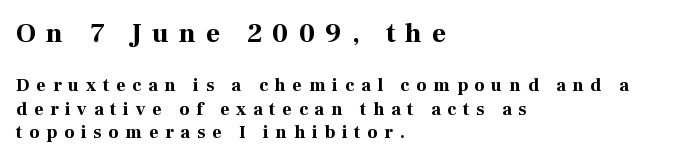
{"italic": "no", "bold": "yes", "underline": "no", "align": "left", "line_spacing": "normal", "line_spacing_ratio": 1.31, "letter_spacing": "wide", "letter_spacing_em": 0.38, "larger_block": "first", "size_ratio": 1.5, "glyph_px": 27}
